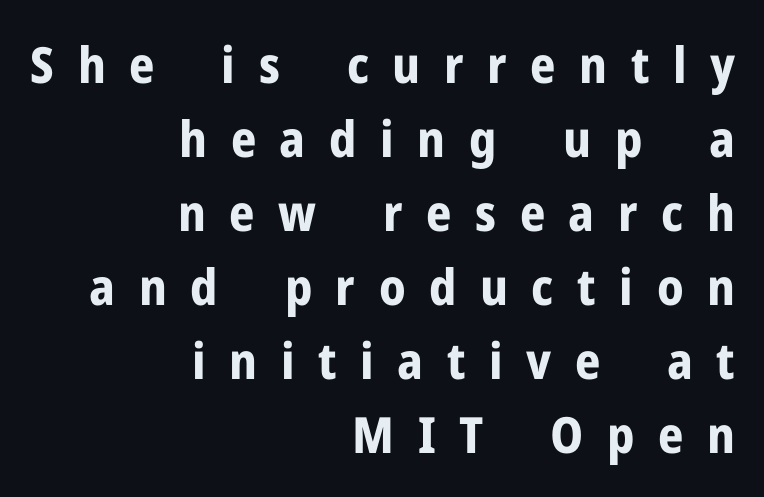
{"serif": "no", "italic": "no", "bold": "yes", "weight": "bold", "width": "normal", "stroke_contrast": "low", "x_height": "medium", "monospaced": "no", "underline": "no", "align": "right", "line_spacing": "normal", "line_spacing_ratio": 1.48, "letter_spacing": "wide", "letter_spacing_em": 0.47, "glyph_px": 50}
